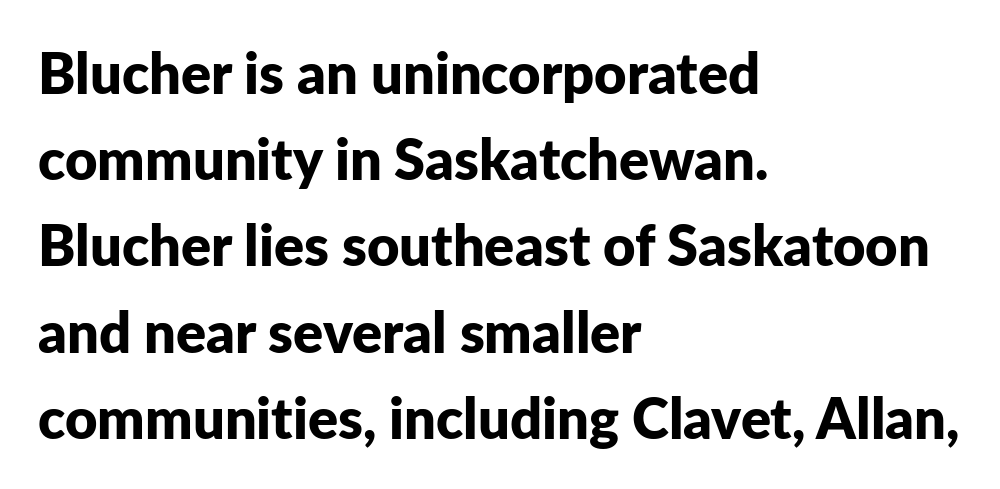
Q: Is the text bold? A: Yes.
Q: Is the text italic (slanted)? A: No, it is upright.
Q: Is the typeface a serif or a sans-serif typeface? A: Sans-serif.
Q: Is the text underlined? A: No.
Q: How is the paragraph aligned? A: Left-aligned.
Q: Is the spacing between letters normal or unusually wide? A: Normal.
Q: Is the spacing between lines tight, normal or loose? A: Normal.
Q: Width (condensed, normal, or wide)? A: Normal.
Q: Stroke contrast? A: Low.
Q: x-height? A: Medium.
Q: Monospaced? A: No.
